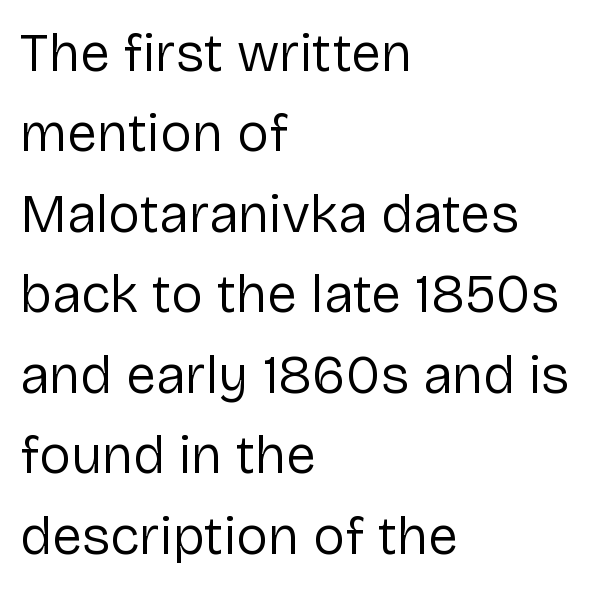
Q: Is the text bold? A: No.
Q: Is the text italic (slanted)? A: No, it is upright.
Q: Is the typeface a serif or a sans-serif typeface? A: Sans-serif.
Q: Is the text underlined? A: No.
Q: How is the paragraph aligned? A: Left-aligned.
Q: Is the spacing between letters normal or unusually wide? A: Normal.
Q: Is the spacing between lines tight, normal or loose? A: Normal.
Q: Width (condensed, normal, or wide)? A: Normal.
Q: Stroke contrast? A: Low.
Q: x-height? A: Medium.
Q: Monospaced? A: No.
